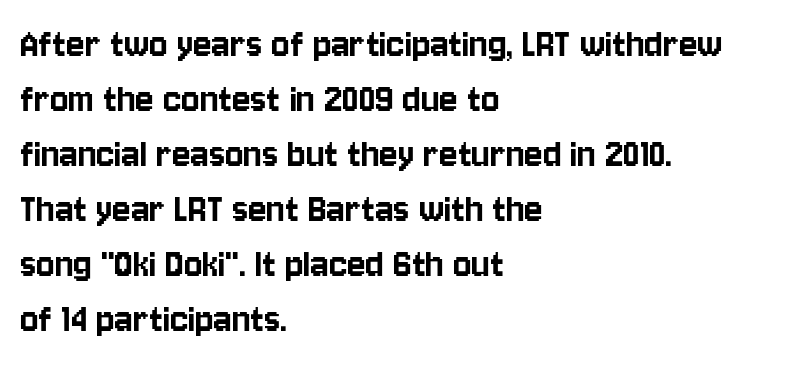
Q: Is the text italic (slanted)? A: No, it is upright.
Q: Is the typeface a serif or a sans-serif typeface? A: Sans-serif.
Q: Is the text underlined? A: No.
Q: How is the paragraph aligned? A: Left-aligned.
Q: Is the spacing between letters normal or unusually wide? A: Normal.
Q: Is the spacing between lines tight, normal or loose? A: Normal.
Q: Width (condensed, normal, or wide)? A: Condensed.
Q: Stroke contrast? A: Low.
Q: x-height? A: Large.
Q: Monospaced? A: No.
